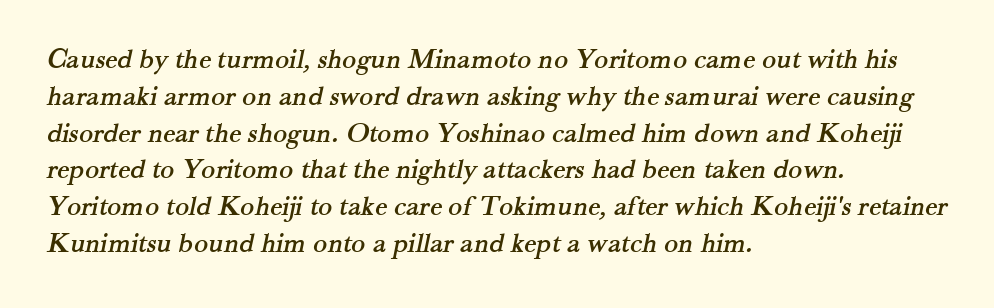
Q: Is the typeface a serif or a sans-serif typeface? A: Serif.
Q: Is the text underlined? A: No.
Q: How is the paragraph aligned? A: Left-aligned.
Q: Is the spacing between letters normal or unusually wide? A: Normal.
Q: Is the spacing between lines tight, normal or loose? A: Normal.
Q: Width (condensed, normal, or wide)? A: Normal.
Q: Stroke contrast? A: Medium.
Q: x-height? A: Small.
Q: Monospaced? A: No.
